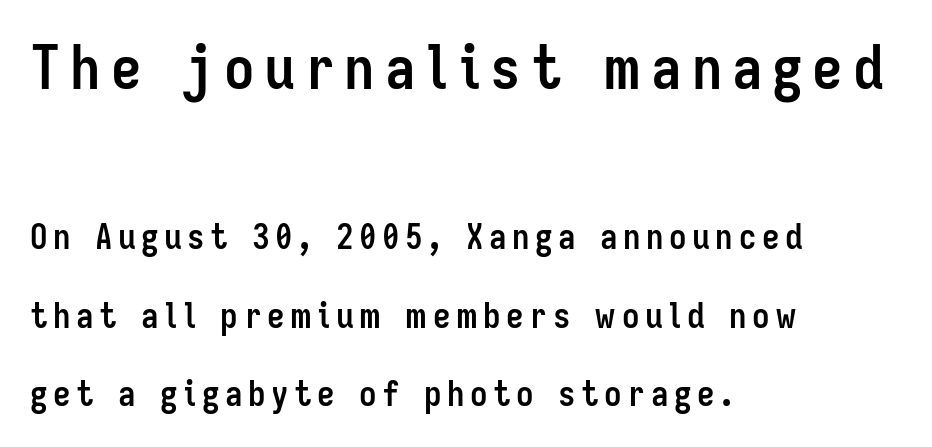
{"serif": "no", "italic": "no", "bold": "yes", "weight": "semibold", "width": "condensed", "stroke_contrast": "low", "x_height": "medium", "monospaced": "no", "underline": "no", "align": "left", "line_spacing": "loose", "line_spacing_ratio": 2.24, "larger_block": "first", "size_ratio": 1.74, "glyph_px": 61}
